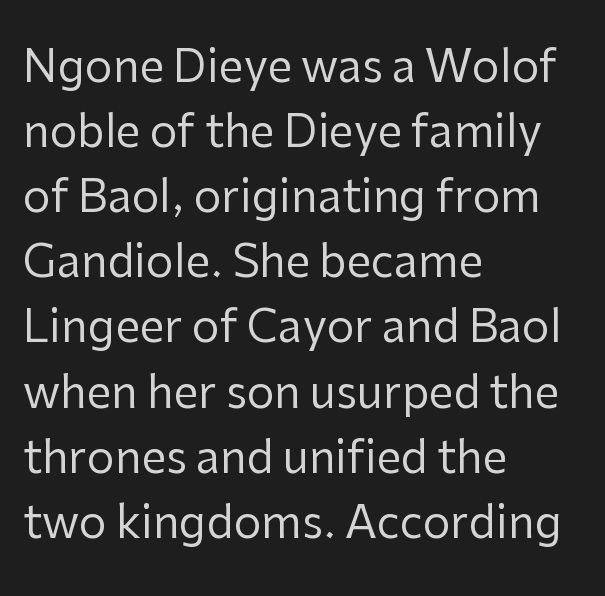
In terms of letterspacing, this is plain default setting. A typesetter would label this face a sans. The space directly below the letters is spotless. Each letter keeps its own natural width here, so spacing adapts to shape. Compared with typical paragraphs, the rows here are spaced about the same.
